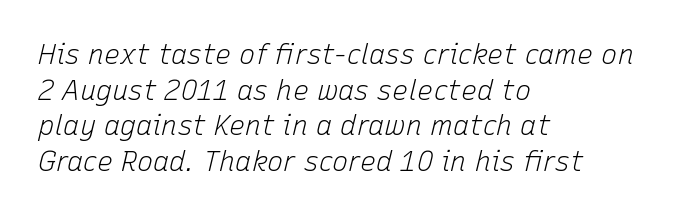
The image shows 27 px text type, italic (leaning right); set left-aligned, normal line spacing (1.32x), normal letter spacing, not underlined.
